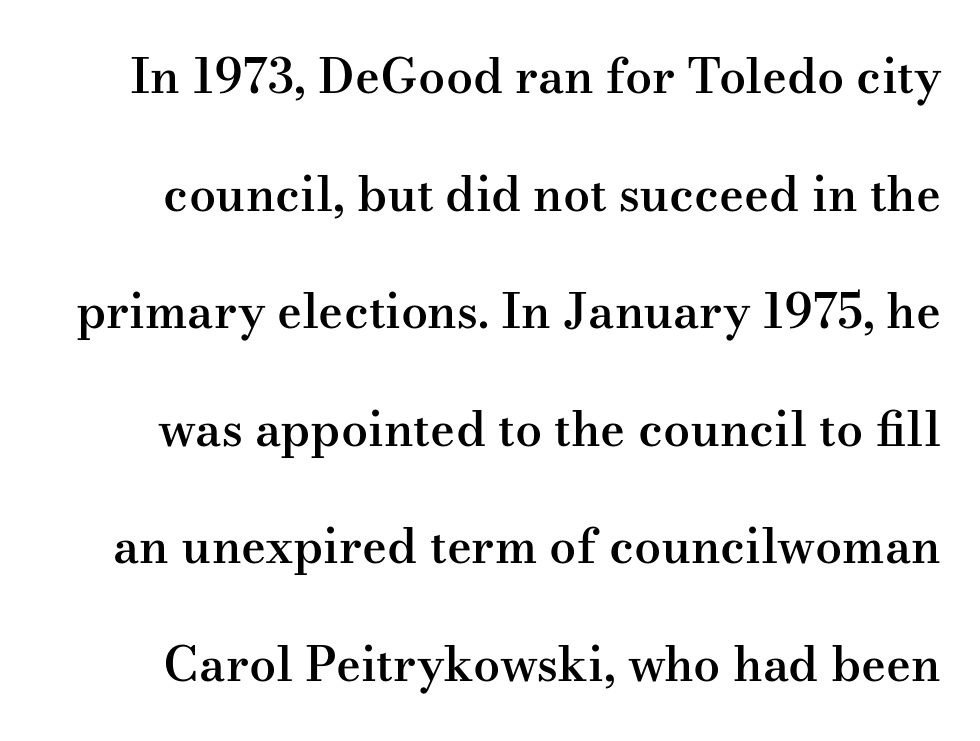
{"serif": "yes", "italic": "no", "bold": "semi", "weight": "semibold", "width": "wide", "stroke_contrast": "medium", "x_height": "small", "monospaced": "no", "underline": "no", "line_spacing": "loose", "line_spacing_ratio": 2.45, "letter_spacing": "normal", "letter_spacing_em": 0.0, "glyph_px": 48}
